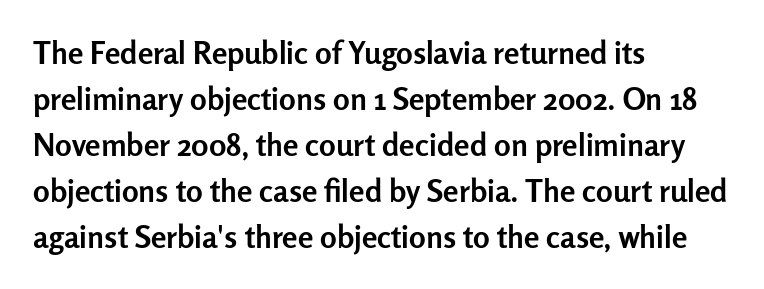
Varying glyph widths throughout — classic text-font behaviour. Students, note that the glyphs here touch the page at normal intervals. Left-aligned paragraph, ragged on the right. The words here are not underlined. The typesetting leans heavy: a genuine bold.
